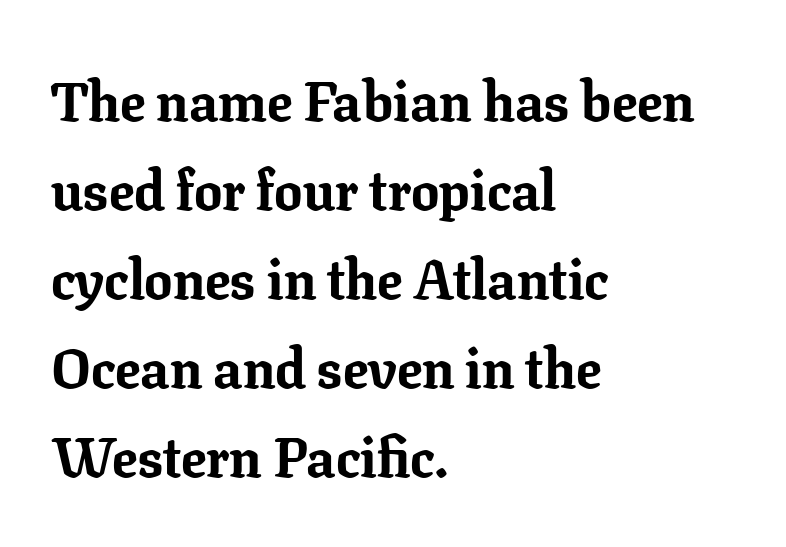
Q: Is the text bold? A: Yes.
Q: Is the text italic (slanted)? A: No, it is upright.
Q: Is the typeface a serif or a sans-serif typeface? A: Serif.
Q: Is the text underlined? A: No.
Q: How is the paragraph aligned? A: Left-aligned.
Q: Is the spacing between letters normal or unusually wide? A: Normal.
Q: Is the spacing between lines tight, normal or loose? A: Normal.
Q: Width (condensed, normal, or wide)? A: Normal.
Q: Stroke contrast? A: Low.
Q: x-height? A: Medium.
Q: Monospaced? A: No.
